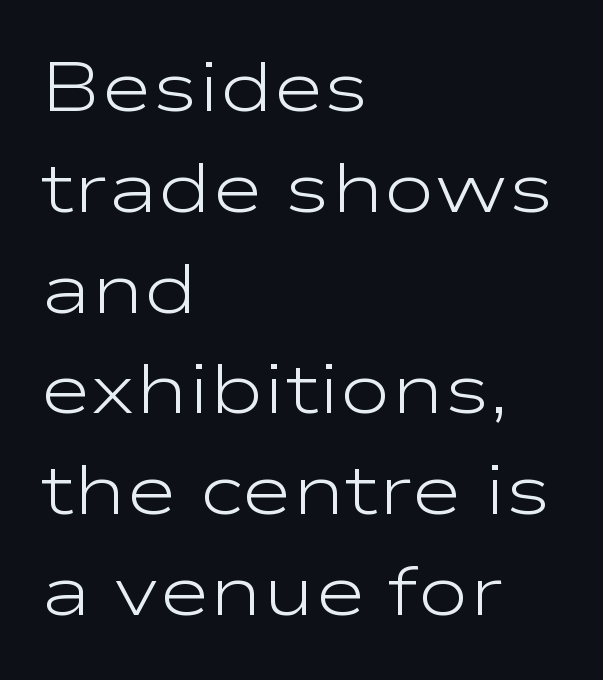
Q: Is the text bold? A: No.
Q: Is the text italic (slanted)? A: No, it is upright.
Q: Is the typeface a serif or a sans-serif typeface? A: Sans-serif.
Q: Is the text underlined? A: No.
Q: How is the paragraph aligned? A: Left-aligned.
Q: Is the spacing between letters normal or unusually wide? A: Normal.
Q: Is the spacing between lines tight, normal or loose? A: Normal.
Q: Width (condensed, normal, or wide)? A: Wide.
Q: Stroke contrast? A: Low.
Q: x-height? A: Medium.
Q: Monospaced? A: No.
